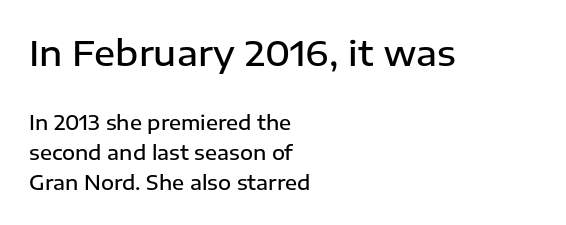
Q: Is the text bold? A: Semi-bold.
Q: Is the text italic (slanted)? A: No, it is upright.
Q: Is the typeface a serif or a sans-serif typeface? A: Sans-serif.
Q: Is the text underlined? A: No.
Q: How is the paragraph aligned? A: Left-aligned.
Q: Is the spacing between letters normal or unusually wide? A: Normal.
Q: Is the spacing between lines tight, normal or loose? A: Normal.
Q: Which block of text is set in a larger size, the first (top) or the second (bottom)? A: The first (top) one.
Q: Width (condensed, normal, or wide)? A: Normal.
Q: Stroke contrast? A: Low.
Q: x-height? A: Medium.
Q: Monospaced? A: No.
